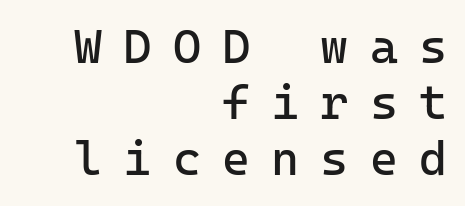
Stems here are at most as thick as an everyday book face. Horizontally, the lines are justified to the trailing edge only. Letters rest on an invisible, unmarked baseline. The lettering stays uniformly vertical, giving the passage a roman look. Is the letter spacing exaggerated? Yes — the characters are pushed far apart. Type style note: lacks serifs.
